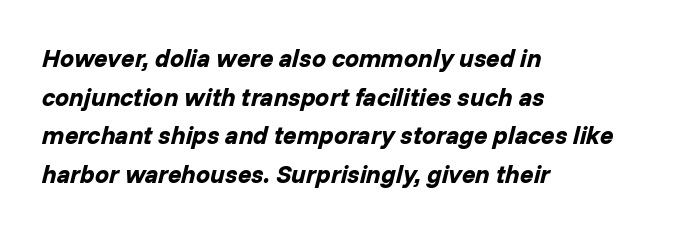
The image shows 25 px bold type, italic (leaning right); set left-aligned, normal line spacing (1.55x), normal letter spacing, not underlined.
